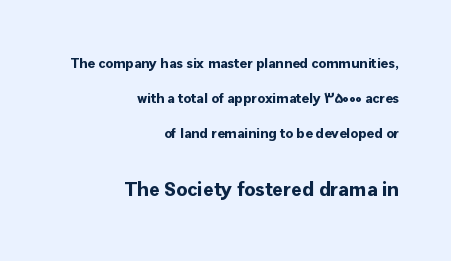
You'd pick this weight for a headline — it's a proper bold. Is there much room between lines? Yes — plenty of vertical air separates them. Where is the straight margin? On the right. The emphasis by scale lands on block number two, below. Compared with typical body copy, the letter spacing here is the same. These lines were composed using upright roman letters.
